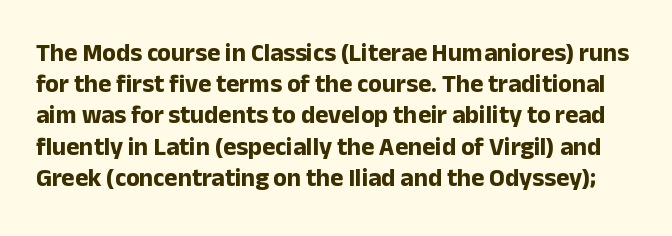
The image shows 25 px bold type, upright; set normal line spacing (1.25x), normal letter spacing, not underlined.
